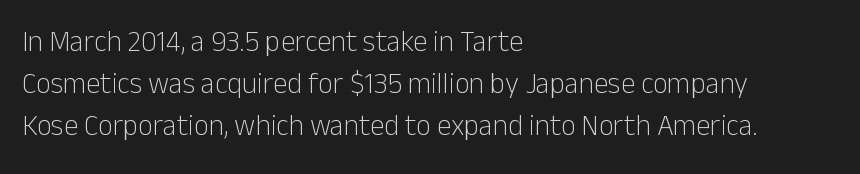
{"serif": "no", "italic": "no", "bold": "no", "weight": "light", "width": "normal", "stroke_contrast": "low", "x_height": "medium", "monospaced": "no", "underline": "no", "align": "left", "line_spacing": "normal", "line_spacing_ratio": 1.45, "letter_spacing": "normal", "letter_spacing_em": 0.0, "glyph_px": 29}
